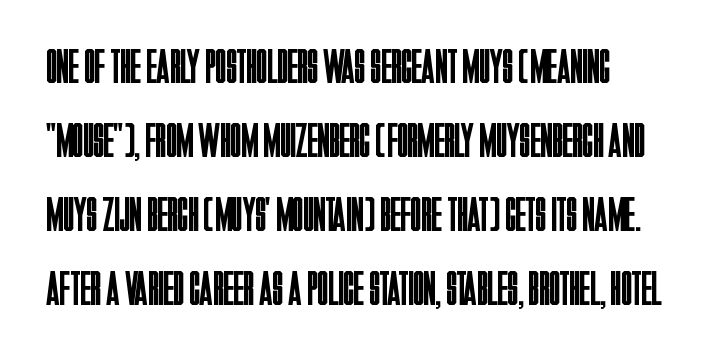
The image shows 49 px regular-weight, condensed sans-serif type, upright; set normal line spacing (1.51x), normal letter spacing, not underlined; low stroke contrast and a large x-height.
